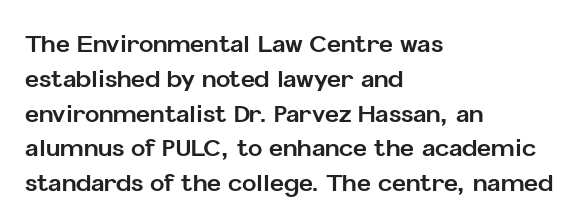
Q: Is the text bold? A: Yes.
Q: Is the text italic (slanted)? A: No, it is upright.
Q: Is the text underlined? A: No.
Q: How is the paragraph aligned? A: Left-aligned.
Q: Is the spacing between letters normal or unusually wide? A: Normal.
Q: Is the spacing between lines tight, normal or loose? A: Normal.
